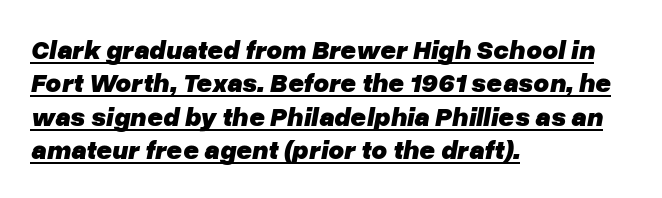
The rendered words wear a rule along their underside. In terms of weight, the rendering is a true, heavy bold. Slant detected: the letters are inclined. Each word holds together tightly as a unit, with standard inter-letter gaps. Alignment: flush left.
